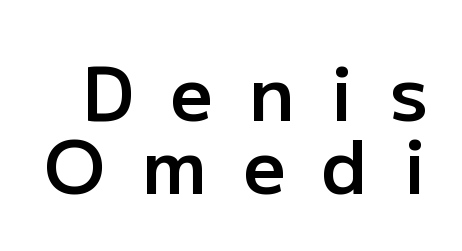
A bit beefed up — I'd call it semibold rather than bold. Character widths vary here, with narrow letters taking less room than wide ones. Characters remain perfectly vertical along every line. You can tell from the bare stems that sans-serif type was used.
